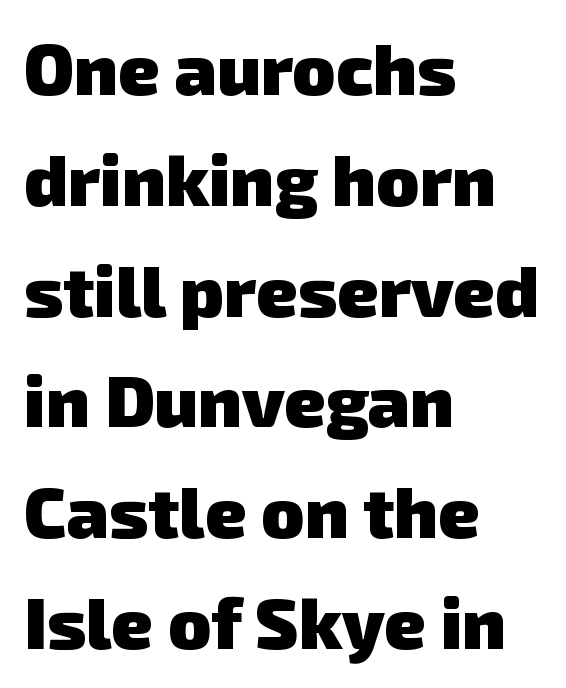
There is no visible air inserted between adjacent glyphs. The face used here is proportionally spaced, like ordinary book or web type. A full-strength bold gives these letters their thick strokes. The rendering anchors every line to the left-hand side.
